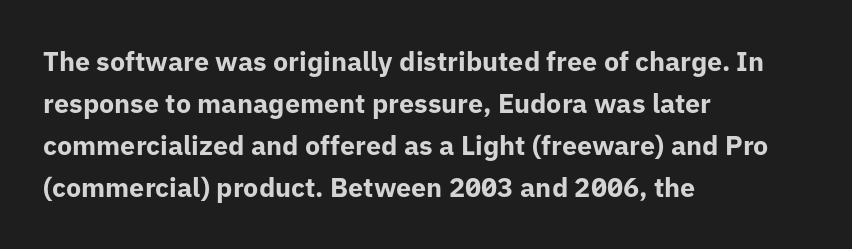
The image shows 27 px bold type, upright; set left-aligned, normal line spacing (1.56x), normal letter spacing, not underlined.
